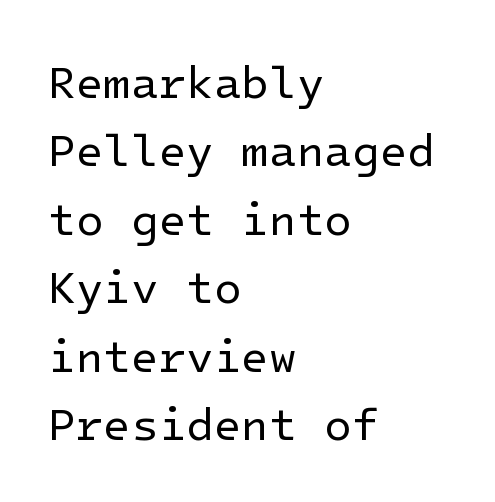
Q: Is the text bold? A: No.
Q: Is the text italic (slanted)? A: No, it is upright.
Q: Is the typeface a serif or a sans-serif typeface? A: Sans-serif.
Q: Is the text underlined? A: No.
Q: How is the paragraph aligned? A: Left-aligned.
Q: Is the spacing between letters normal or unusually wide? A: Normal.
Q: Is the spacing between lines tight, normal or loose? A: Normal.
Q: Width (condensed, normal, or wide)? A: Normal.
Q: Stroke contrast? A: Low.
Q: x-height? A: Medium.
